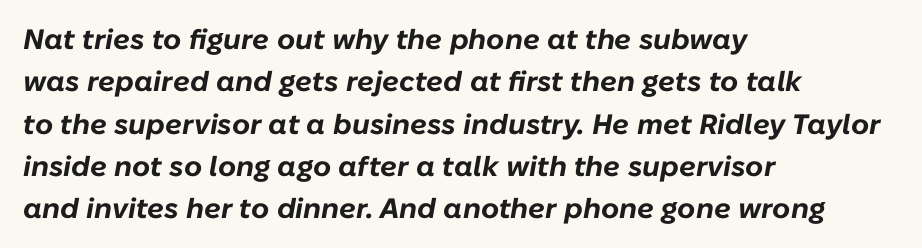
The image shows 28 px bold type, italic (leaning right); set left-aligned, normal line spacing (1.51x), normal letter spacing, not underlined; low stroke contrast and a medium x-height.
